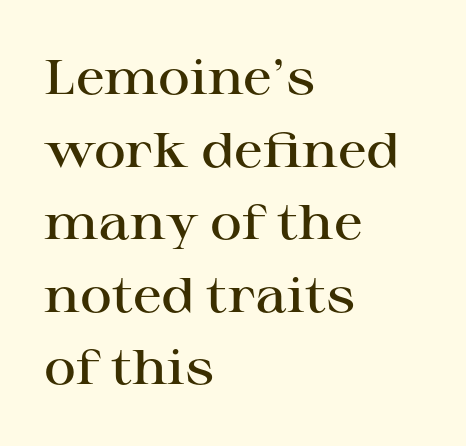
The image shows 49 px semibold, wide serif type, upright; set left-aligned, normal line spacing (1.48x), normal letter spacing, not underlined; high stroke contrast and a medium x-height.
